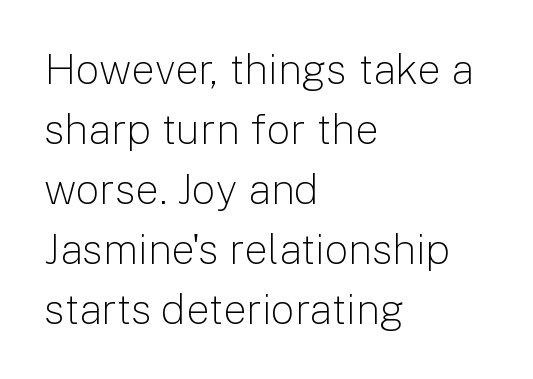
The image shows 42 px light sans-serif type, upright; set left-aligned, normal line spacing (1.43x), normal letter spacing, not underlined; low stroke contrast and a medium x-height.
